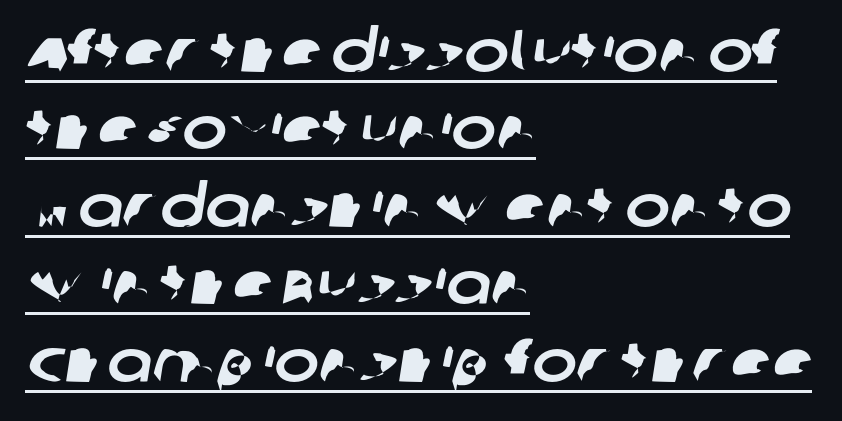
Q: Is the typeface a serif or a sans-serif typeface? A: Sans-serif.
Q: Is the text underlined? A: Yes.
Q: How is the paragraph aligned? A: Left-aligned.
Q: Is the spacing between letters normal or unusually wide? A: Normal.
Q: Is the spacing between lines tight, normal or loose? A: Normal.
Q: Width (condensed, normal, or wide)? A: Normal.
Q: Stroke contrast? A: Low.
Q: x-height? A: Large.
Q: Monospaced? A: No.
